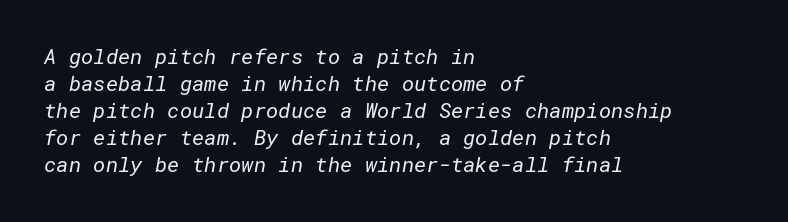
Q: Is the text bold? A: No.
Q: Is the text underlined? A: No.
Q: How is the paragraph aligned? A: Left-aligned.
Q: Is the spacing between letters normal or unusually wide? A: Normal.
Q: Is the spacing between lines tight, normal or loose? A: Normal.
